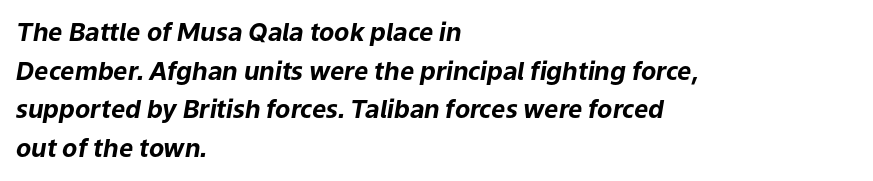
{"italic": "yes", "lean": "right", "slant_degrees": 9, "bold": "yes", "underline": "no", "align": "left", "line_spacing": "normal", "line_spacing_ratio": 1.55, "letter_spacing": "normal", "letter_spacing_em": 0.0, "glyph_px": 25}
